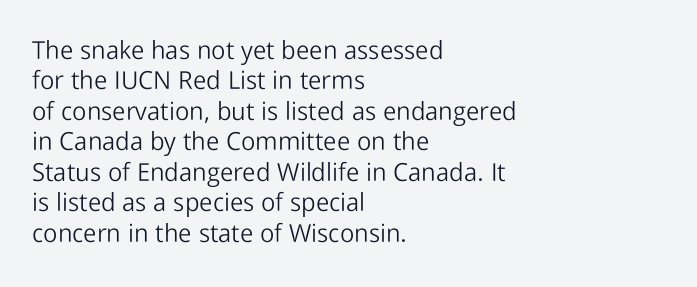
{"italic": "no", "bold": "no", "underline": "no", "align": "left", "line_spacing_ratio": 1.22, "letter_spacing": "normal", "letter_spacing_em": 0.0, "glyph_px": 25}
